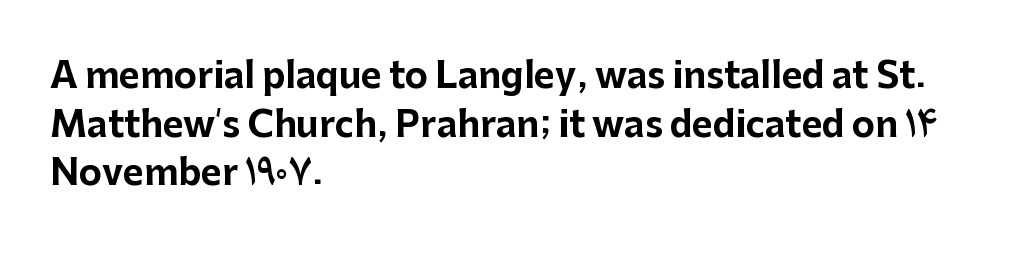
The image shows 35 px bold sans-serif type, upright; set left-aligned, normal line spacing (1.39x), normal letter spacing, not underlined; low stroke contrast and a medium x-height.
